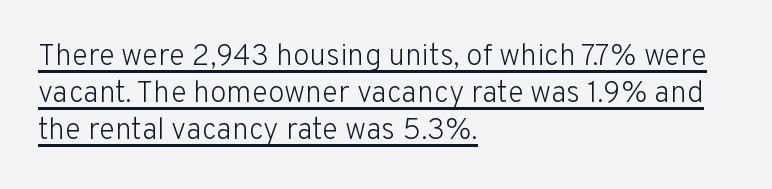
The image shows 30 px light sans-serif type, upright; set left-aligned, line spacing 1.23x, normal letter spacing, underlined; low stroke contrast and a medium x-height.
